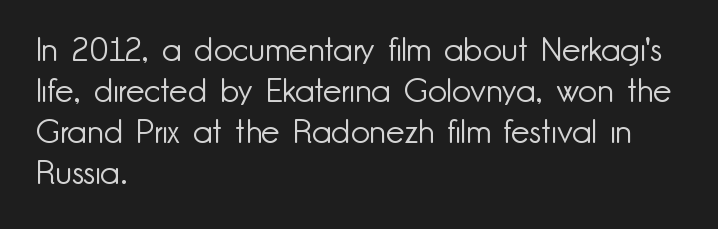
Q: Is the text bold? A: No.
Q: Is the text italic (slanted)? A: No, it is upright.
Q: Is the typeface a serif or a sans-serif typeface? A: Sans-serif.
Q: Is the text underlined? A: No.
Q: How is the paragraph aligned? A: Left-aligned.
Q: Is the spacing between letters normal or unusually wide? A: Normal.
Q: Width (condensed, normal, or wide)? A: Normal.
Q: Stroke contrast? A: Low.
Q: x-height? A: Small.
Q: Monospaced? A: No.
